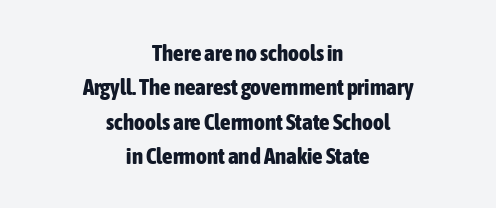
The image shows 23 px bold type, upright; set centered, normal line spacing (1.49x), normal letter spacing, not underlined.
